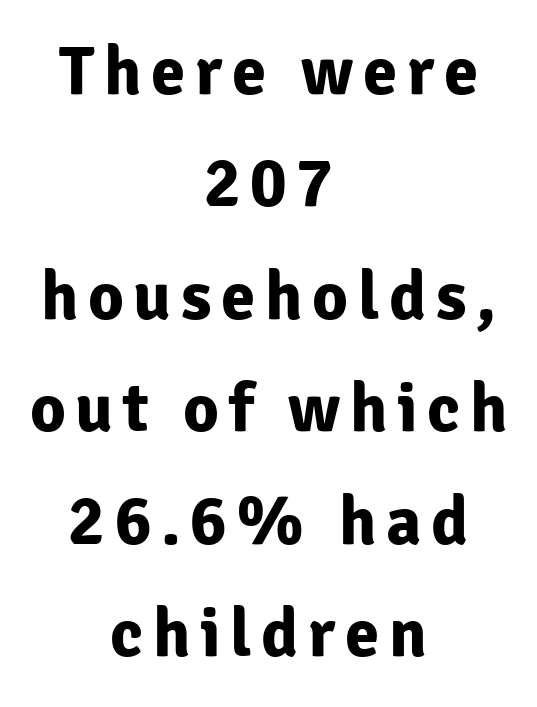
Reading down the column, the eye jumps a familiar distance to each next line. The string is rendered with underlining switched off. Do the characters align in a grid? No, the font is proportional. Stroke terminals: plain, sans-serif. Short and long lines alike share a common midpoint. The glyphs have the mass of a bold cut.
